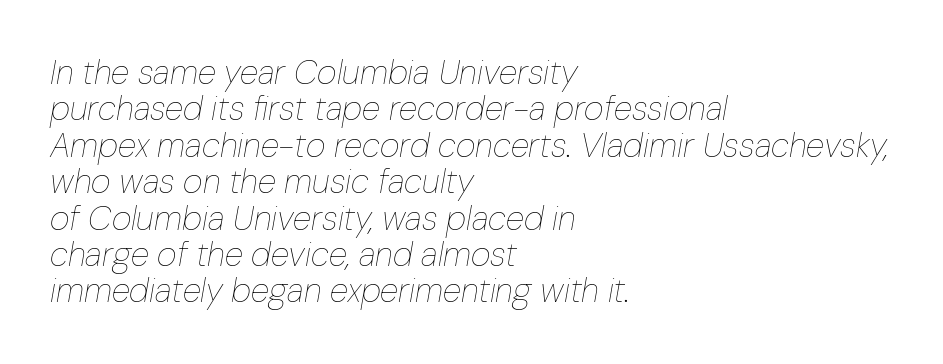
{"italic": "yes", "lean": "right", "slant_degrees": 10, "bold": "no", "weight": "thin", "width": "condensed", "stroke_contrast": "low", "x_height": "medium", "monospaced": "no", "underline": "no", "align": "left", "line_spacing": "tight", "line_spacing_ratio": 1.07, "letter_spacing": "normal", "letter_spacing_em": 0.0, "glyph_px": 34}
